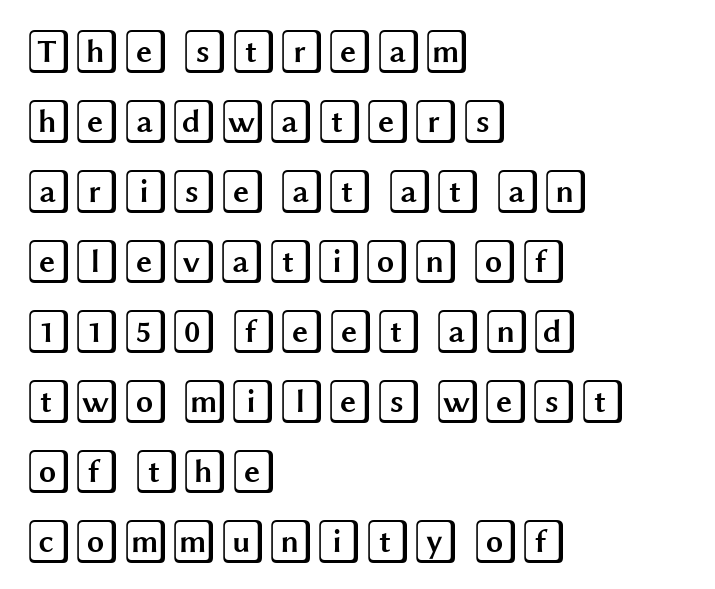
The text block is weighted toward the left margin, trailing off unevenly rightward. The vertical gap from one line to the next is medium. Posture: vertical. Each word holds together tightly as a unit, with standard inter-letter gaps.
